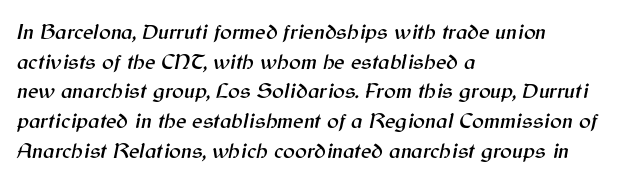
The image shows 22 px text type, italic (leaning right); set left-aligned, normal line spacing (1.35x), normal letter spacing, not underlined.
